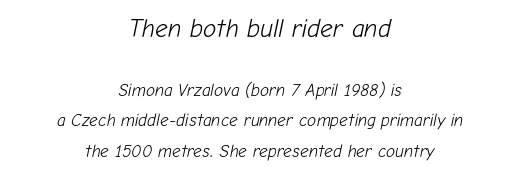
Q: Is the text bold? A: No.
Q: Is the text italic (slanted)? A: Yes, it leans right by about 12 degrees.
Q: Is the text underlined? A: No.
Q: How is the paragraph aligned? A: Centered.
Q: Is the spacing between letters normal or unusually wide? A: Normal.
Q: Which block of text is set in a larger size, the first (top) or the second (bottom)? A: The first (top) one.
